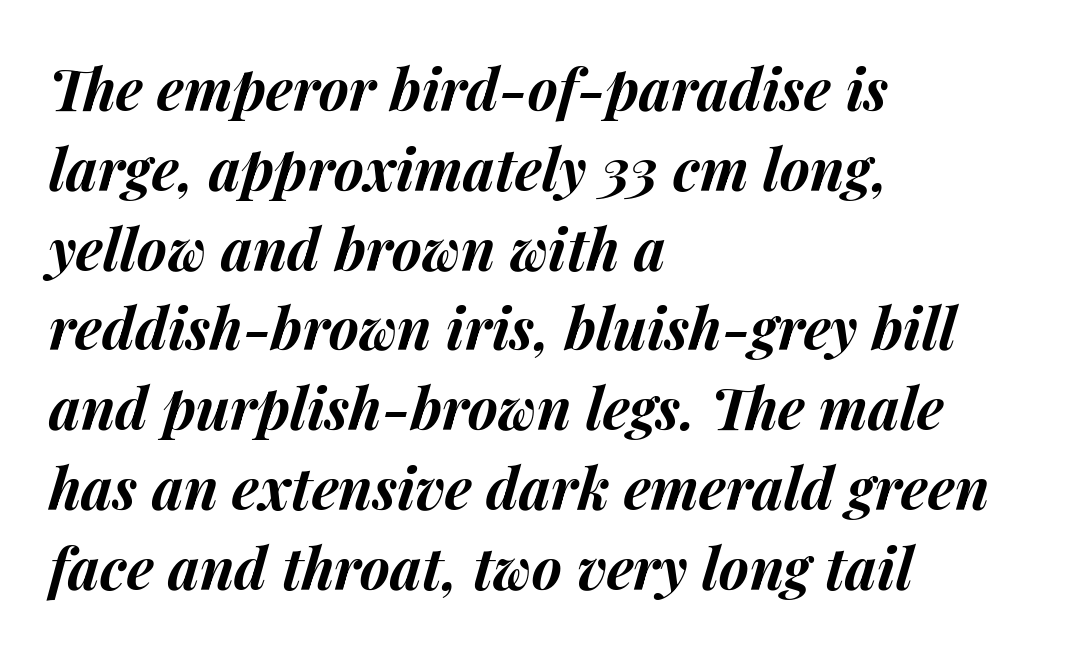
The image shows 57 px bold type, italic (leaning right); set left-aligned, normal line spacing (1.4x), normal letter spacing, not underlined; medium stroke contrast and a medium x-height.
